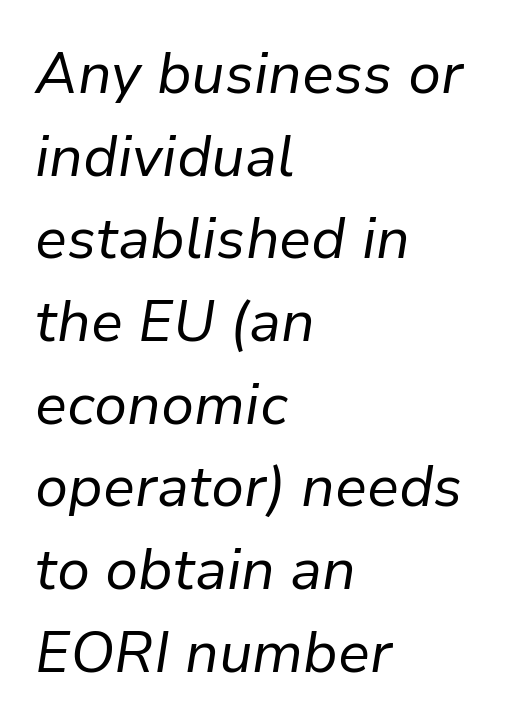
{"italic": "yes", "lean": "right", "slant_degrees": 9, "bold": "no", "weight": "regular", "width": "normal", "stroke_contrast": "low", "x_height": "medium", "monospaced": "no", "underline": "no", "align": "left", "line_spacing": "normal", "line_spacing_ratio": 1.45, "letter_spacing": "normal", "letter_spacing_em": 0.0, "glyph_px": 57}
